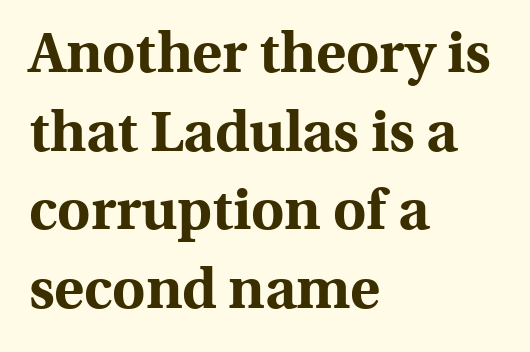
Q: Is the text bold? A: Yes.
Q: Is the text italic (slanted)? A: No, it is upright.
Q: Is the typeface a serif or a sans-serif typeface? A: Serif.
Q: Is the text underlined? A: No.
Q: How is the paragraph aligned? A: Left-aligned.
Q: Is the spacing between letters normal or unusually wide? A: Normal.
Q: Is the spacing between lines tight, normal or loose? A: Normal.
Q: Width (condensed, normal, or wide)? A: Normal.
Q: x-height? A: Medium.
Q: Monospaced? A: No.
